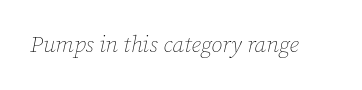
Q: Is the text bold? A: No.
Q: Is the text italic (slanted)? A: Yes, it leans right by about 12 degrees.
Q: Is the text underlined? A: No.
Q: Is the spacing between letters normal or unusually wide? A: Normal.
